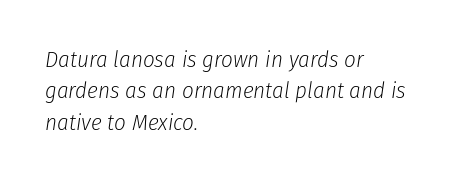
The image shows 23 px text type, italic (leaning right); set left-aligned, normal line spacing (1.36x), normal letter spacing, not underlined.
